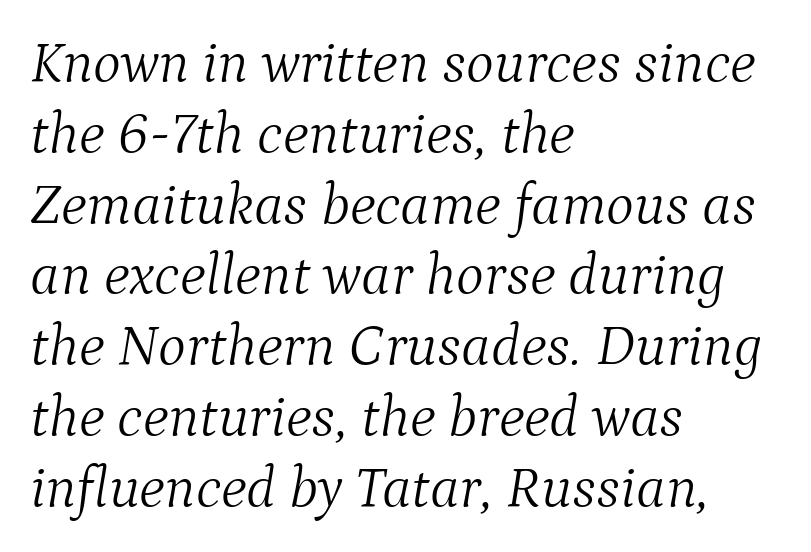
Notice how the passage keeps a crisp vertical edge on the left only. Notice how the stems are inclined rather than vertical — that's the hallmark of italics. This is not heavy type; no bold has been used. Beneath every word, the page is bare. A typesetter would call this proportional, since set widths differ per character.
